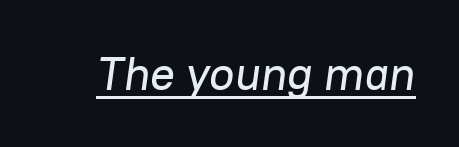
The image shows 46 px text type, italic (leaning right); set normal letter spacing, underlined; low stroke contrast and a medium x-height.
